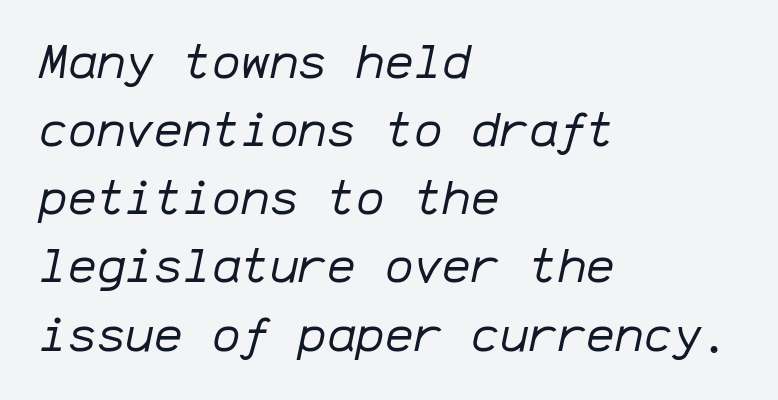
The image shows 48 px regular-weight type, italic (leaning right), monospaced; set left-aligned, normal line spacing (1.42x), normal letter spacing, not underlined; low stroke contrast and a medium x-height.
